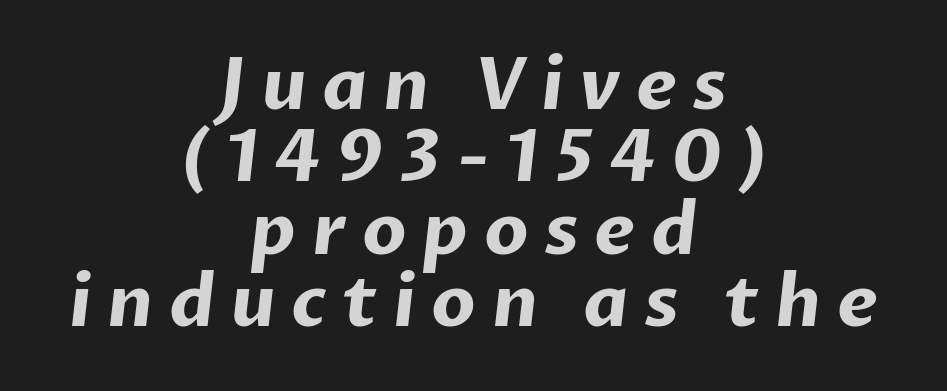
The image shows 71 px bold sans-serif type; set centered, tight line spacing (1.02x), unusually wide letter spacing (+0.22 em), not underlined; low stroke contrast and a medium x-height.
